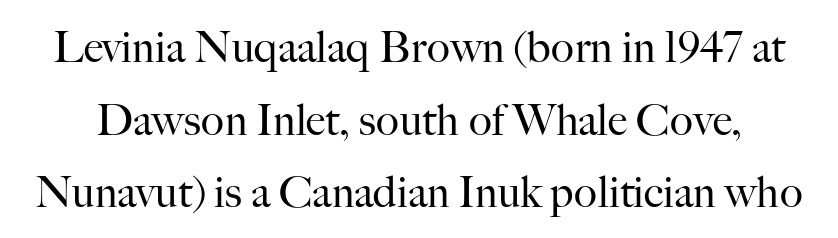
The image shows 43 px regular-weight serif type, upright; set normal line spacing (1.69x), normal letter spacing, not underlined; high stroke contrast and a small x-height.
